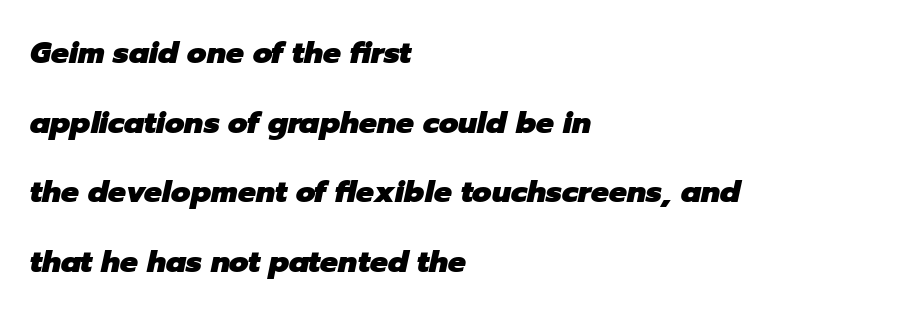
Thick stems and heavy bowls — unmistakably bold. In terms of posture, this sample is oblique. One-word summary of the alignment: left. Rows of type keep a wide berth in the vertical direction. The letters sit at their default tracking, neither squeezed nor spread. Proportional: the letters do not fall into vertical columns.
